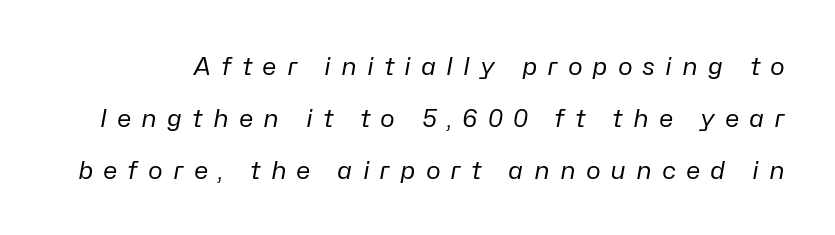
{"italic": "yes", "lean": "right", "slant_degrees": 10, "bold": "no", "underline": "no", "line_spacing": "loose", "line_spacing_ratio": 2.08, "letter_spacing": "wide", "letter_spacing_em": 0.4, "glyph_px": 25}
